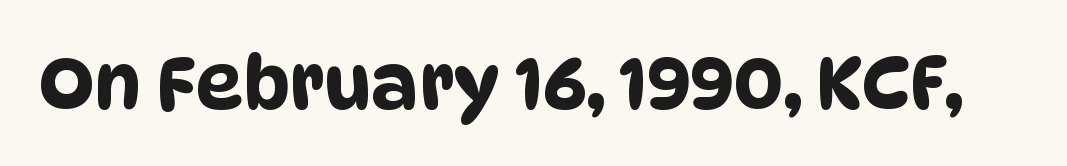
{"serif": "no", "width": "condensed", "stroke_contrast": "low", "x_height": "large", "monospaced": "no", "underline": "no", "letter_spacing": "normal", "letter_spacing_em": 0.0, "glyph_px": 74}
